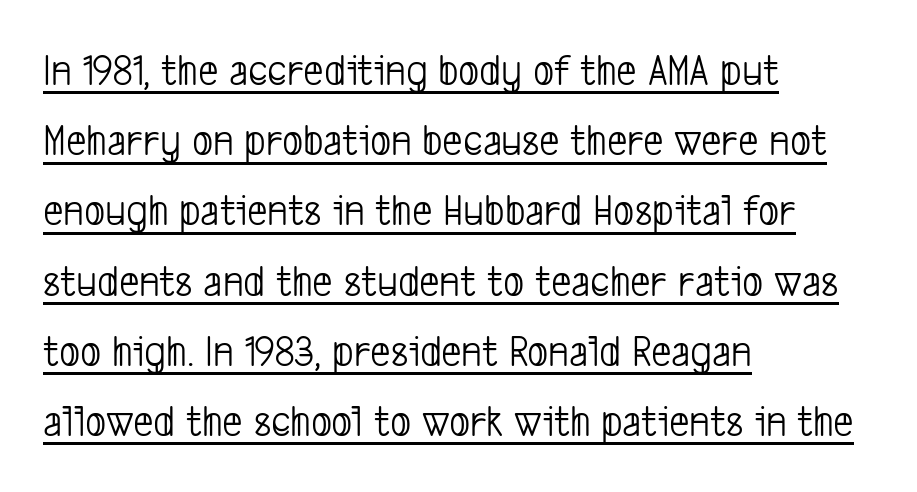
{"serif": "no", "bold": "no", "weight": "light", "width": "condensed", "stroke_contrast": "low", "x_height": "medium", "monospaced": "no", "underline": "yes", "align": "left", "line_spacing": "normal", "line_spacing_ratio": 1.56, "letter_spacing": "normal", "letter_spacing_em": 0.0, "glyph_px": 45}
